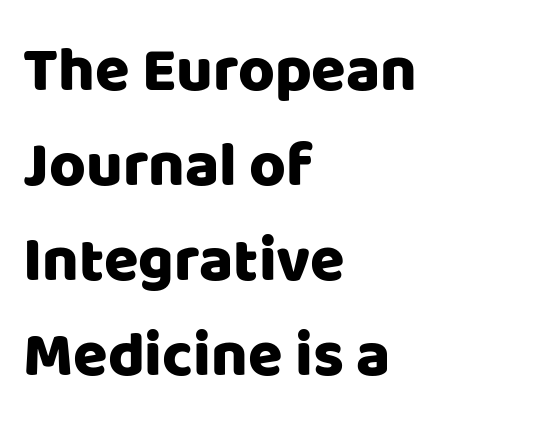
{"serif": "no", "italic": "no", "width": "normal", "stroke_contrast": "low", "x_height": "large", "monospaced": "no", "underline": "no", "align": "left", "line_spacing": "normal", "line_spacing_ratio": 1.51, "letter_spacing": "normal", "letter_spacing_em": 0.0, "glyph_px": 63}
